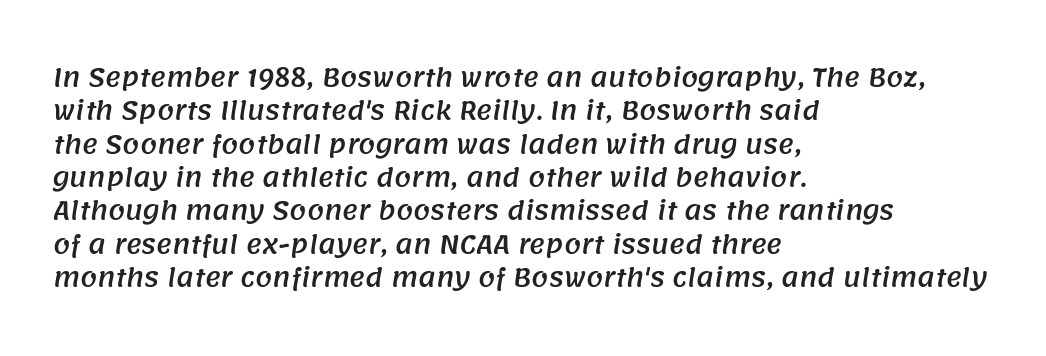
{"underline": "no", "align": "left", "line_spacing": "normal", "line_spacing_ratio": 1.39, "letter_spacing": "normal", "letter_spacing_em": 0.0, "glyph_px": 24}
